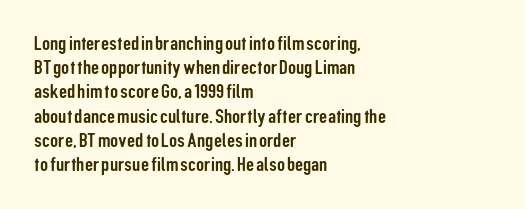
{"italic": "no", "underline": "no", "align": "left", "line_spacing_ratio": 1.21, "letter_spacing": "normal", "letter_spacing_em": 0.0, "glyph_px": 20}
